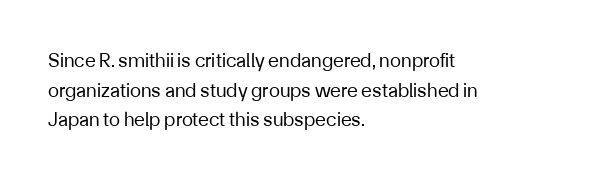
{"italic": "no", "bold": "no", "underline": "no", "align": "left", "line_spacing": "normal", "line_spacing_ratio": 1.48, "letter_spacing": "normal", "letter_spacing_em": 0.0, "glyph_px": 20}
